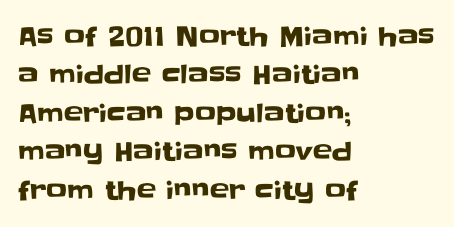
The image shows 26 px text type, upright; set left-aligned, normal line spacing (1.48x), normal letter spacing, not underlined.
